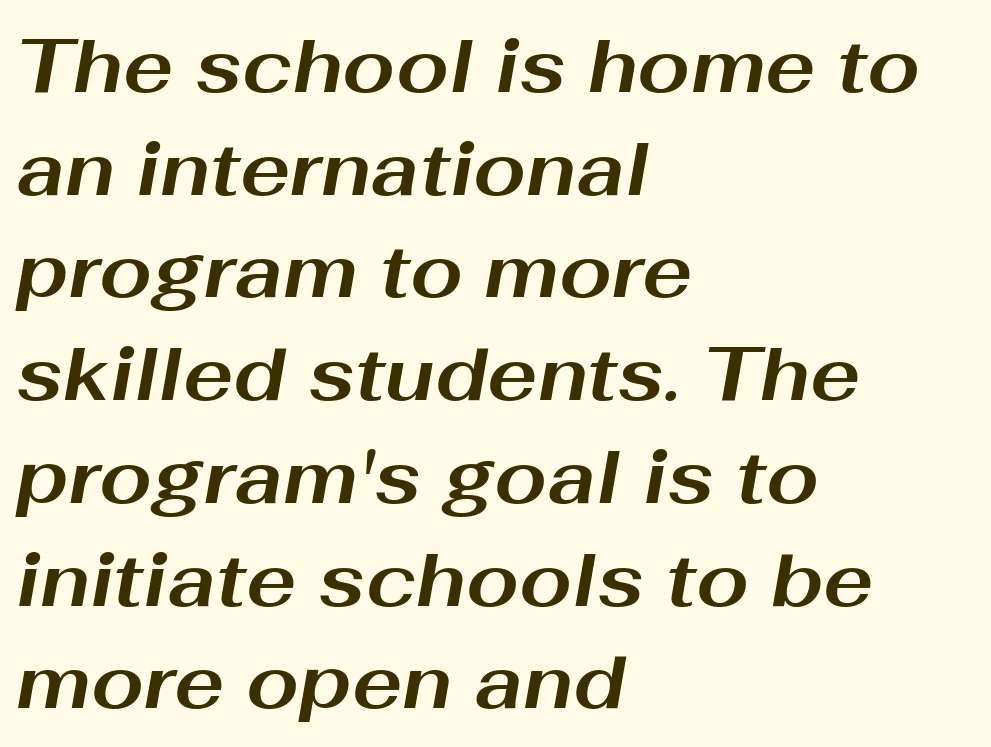
Q: Is the text bold? A: Yes.
Q: Is the text italic (slanted)? A: Yes, it leans right by about 10 degrees.
Q: Is the text underlined? A: No.
Q: How is the paragraph aligned? A: Left-aligned.
Q: Is the spacing between letters normal or unusually wide? A: Normal.
Q: Is the spacing between lines tight, normal or loose? A: Normal.
Q: Width (condensed, normal, or wide)? A: Wide.
Q: Stroke contrast? A: Medium.
Q: x-height? A: Medium.
Q: Monospaced? A: No.
